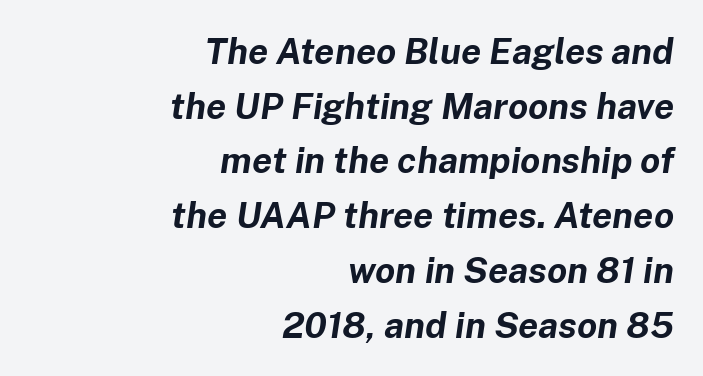
Q: Is the text bold? A: Yes.
Q: Is the text italic (slanted)? A: Yes, it leans right by about 8 degrees.
Q: Is the text underlined? A: No.
Q: How is the paragraph aligned? A: Right-aligned.
Q: Is the spacing between letters normal or unusually wide? A: Normal.
Q: Is the spacing between lines tight, normal or loose? A: Normal.
Q: Width (condensed, normal, or wide)? A: Normal.
Q: Stroke contrast? A: Low.
Q: x-height? A: Medium.
Q: Monospaced? A: No.
